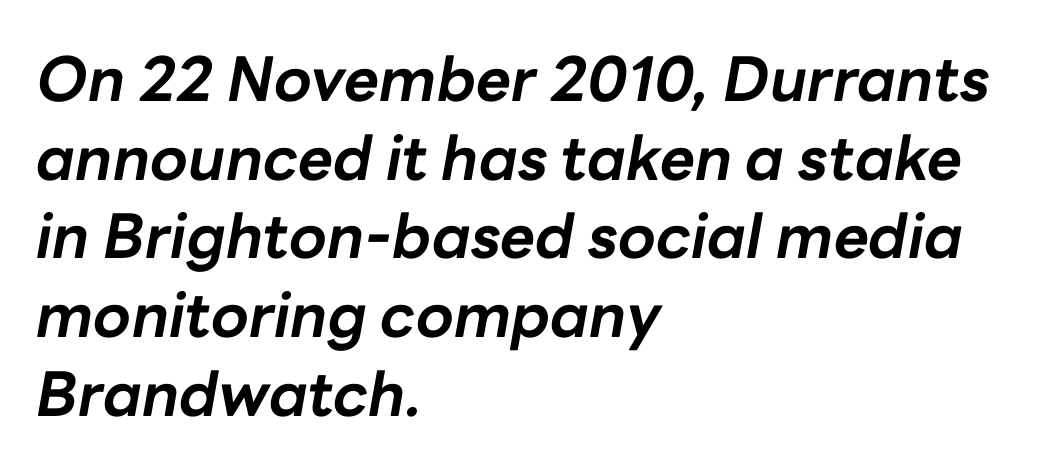
The image shows 61 px bold type, italic (leaning right); set left-aligned, normal line spacing (1.29x), normal letter spacing, not underlined; low stroke contrast and a medium x-height.
